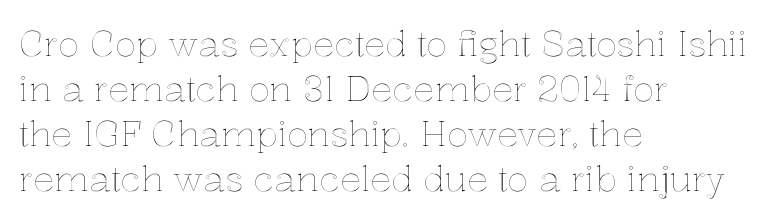
Evenly set lines give the paragraph a standard silhouette. Left-aligned paragraph, ragged on the right. A typesetter would mark this as roman, not italic. Only glyphs here, with clear space below each row.
